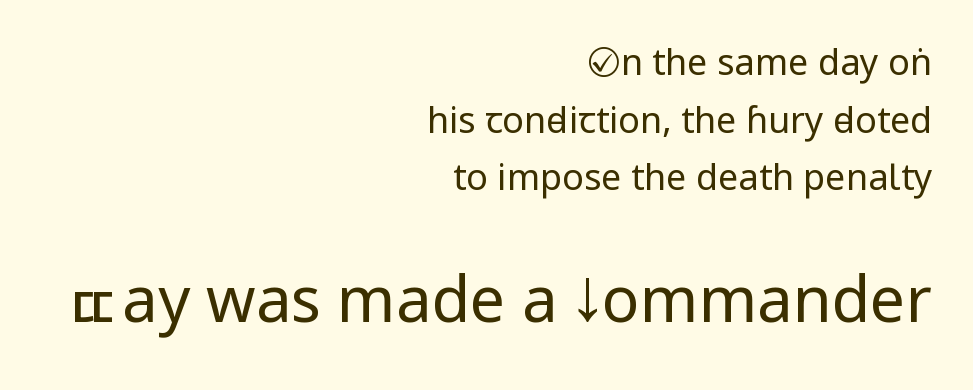
The horizontal fit of the characters is conventional and even. The leading is moderate, giving the passage an even texture. Character size in the trailing block exceeds that of the leading block. Examine the stroke ends and you'll find no serifs.
